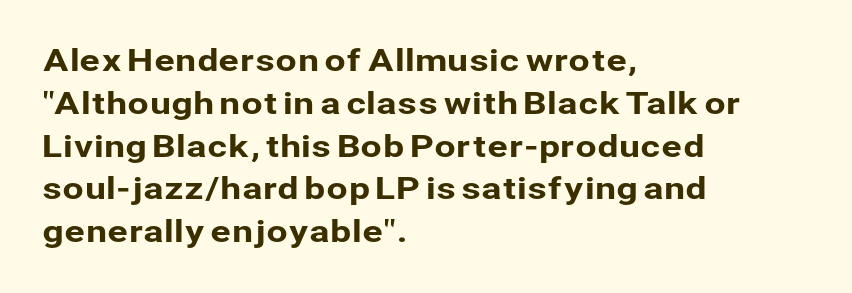
Q: Is the text italic (slanted)? A: No, it is upright.
Q: Is the typeface a serif or a sans-serif typeface? A: Sans-serif.
Q: Is the text underlined? A: No.
Q: How is the paragraph aligned? A: Left-aligned.
Q: Is the spacing between letters normal or unusually wide? A: Normal.
Q: Is the spacing between lines tight, normal or loose? A: Normal.
Q: Width (condensed, normal, or wide)? A: Normal.
Q: Stroke contrast? A: Low.
Q: x-height? A: Medium.
Q: Monospaced? A: No.
